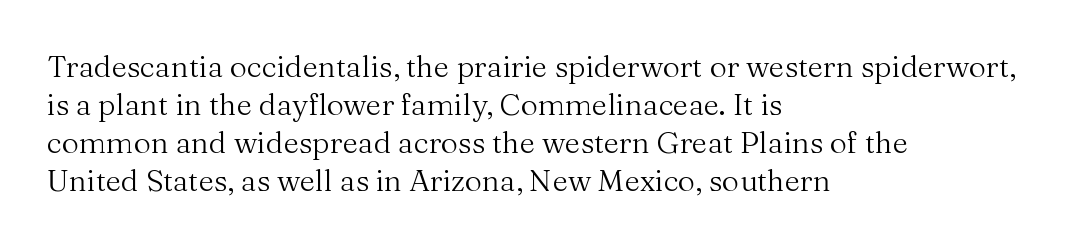
{"serif": "yes", "italic": "no", "bold": "no", "weight": "regular", "width": "normal", "stroke_contrast": "medium", "x_height": "medium", "monospaced": "no", "underline": "no", "align": "left", "line_spacing": "normal", "line_spacing_ratio": 1.27, "letter_spacing": "normal", "letter_spacing_em": 0.0, "glyph_px": 30}
